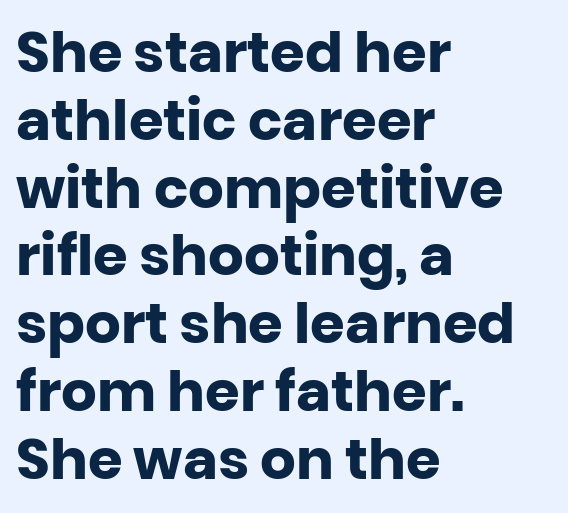
Q: Is the text bold? A: Yes.
Q: Is the text italic (slanted)? A: No, it is upright.
Q: Is the typeface a serif or a sans-serif typeface? A: Sans-serif.
Q: Is the text underlined? A: No.
Q: How is the paragraph aligned? A: Left-aligned.
Q: Is the spacing between letters normal or unusually wide? A: Normal.
Q: Width (condensed, normal, or wide)? A: Normal.
Q: Stroke contrast? A: Low.
Q: x-height? A: Large.
Q: Monospaced? A: No.
